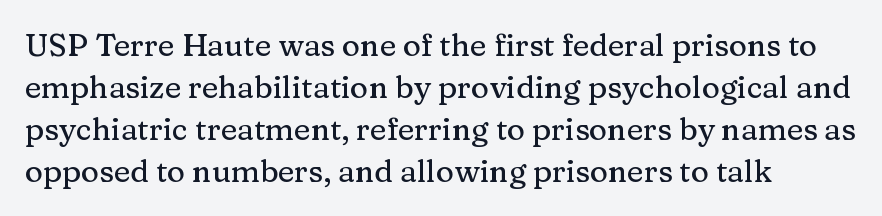
{"serif": "yes", "italic": "no", "width": "normal", "stroke_contrast": "medium", "x_height": "medium", "monospaced": "no", "underline": "no", "align": "left", "line_spacing": "normal", "line_spacing_ratio": 1.36, "letter_spacing": "normal", "letter_spacing_em": 0.0, "glyph_px": 31}
